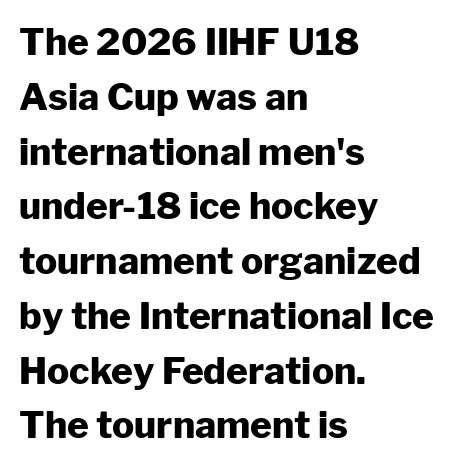
{"serif": "no", "italic": "no", "bold": "yes", "weight": "heavy", "width": "normal", "stroke_contrast": "low", "x_height": "medium", "monospaced": "no", "underline": "no", "align": "left", "line_spacing": "normal", "line_spacing_ratio": 1.48, "letter_spacing": "normal", "letter_spacing_em": 0.0, "glyph_px": 37}
